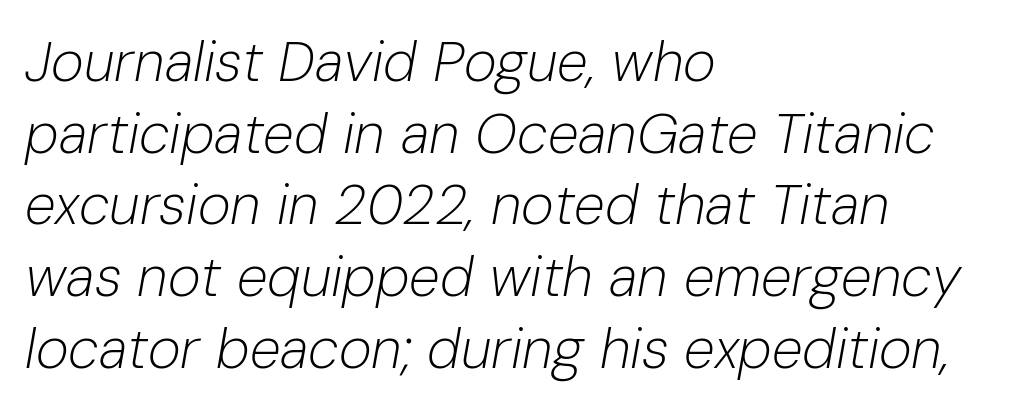
The image shows 56 px light type, italic (leaning right); set left-aligned, normal line spacing (1.28x), normal letter spacing, not underlined; low stroke contrast and a medium x-height.
